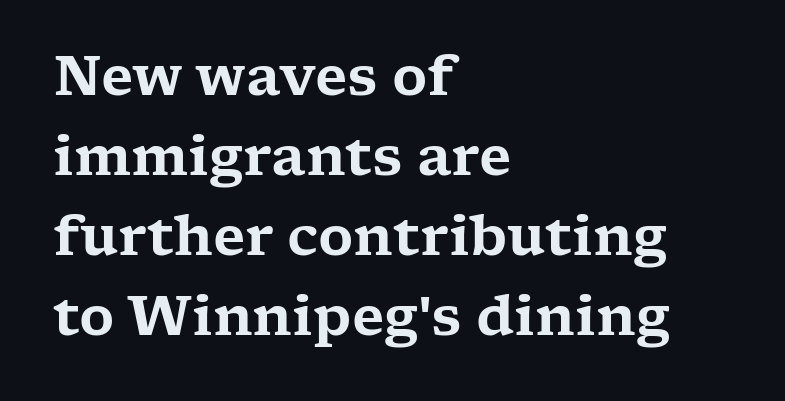
The image shows 54 px wide serif type, upright; set left-aligned, normal line spacing (1.48x), normal letter spacing, not underlined; low stroke contrast and a medium x-height.
